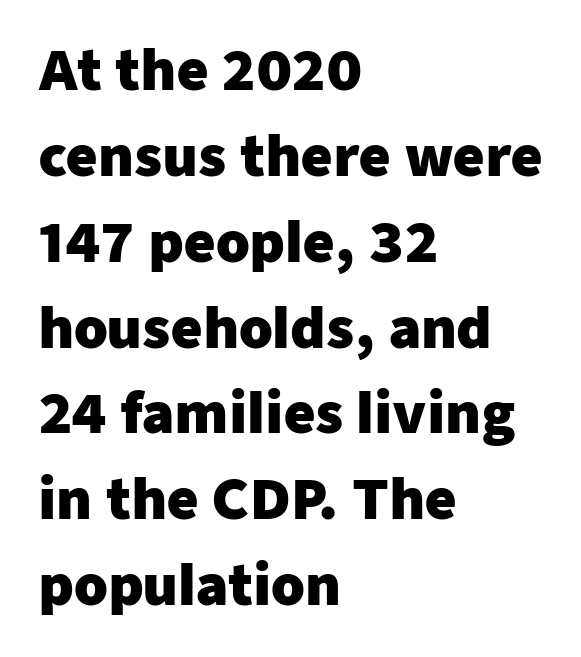
In CSS terms this would be text-align: left. On the weight axis this lands at bold, roughly 700. This sample has the flowing, uneven cadence of proportional lettering. Upright lettering throughout. In terms of letterspacing, this is plain default setting.
